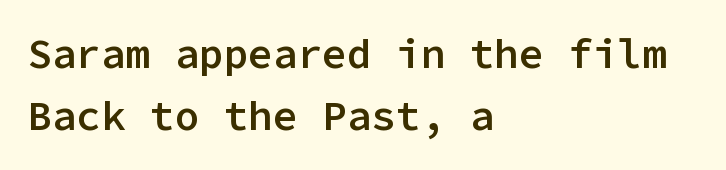
Q: Is the text bold? A: Semi-bold.
Q: Is the text italic (slanted)? A: No, it is upright.
Q: Is the typeface a serif or a sans-serif typeface? A: Sans-serif.
Q: Is the text underlined? A: No.
Q: How is the paragraph aligned? A: Left-aligned.
Q: Is the spacing between letters normal or unusually wide? A: Normal.
Q: Is the spacing between lines tight, normal or loose? A: Normal.
Q: Width (condensed, normal, or wide)? A: Normal.
Q: Stroke contrast? A: Low.
Q: x-height? A: Medium.
Q: Monospaced? A: Yes.
